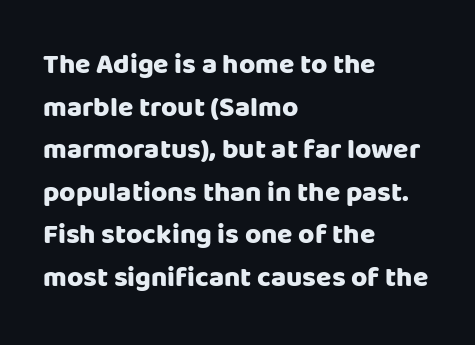
Q: Is the text bold? A: Yes.
Q: Is the text italic (slanted)? A: No, it is upright.
Q: Is the typeface a serif or a sans-serif typeface? A: Sans-serif.
Q: Is the text underlined? A: No.
Q: How is the paragraph aligned? A: Left-aligned.
Q: Is the spacing between letters normal or unusually wide? A: Normal.
Q: Is the spacing between lines tight, normal or loose? A: Normal.
Q: Width (condensed, normal, or wide)? A: Normal.
Q: Stroke contrast? A: Low.
Q: x-height? A: Large.
Q: Monospaced? A: No.
